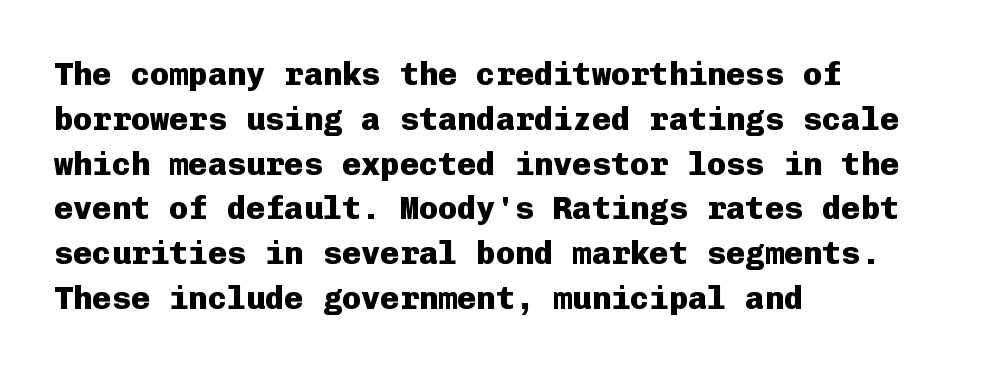
The image shows 32 px heavy sans-serif type, upright, monospaced; set left-aligned, normal line spacing (1.4x), normal letter spacing, not underlined; low stroke contrast and a medium x-height.
